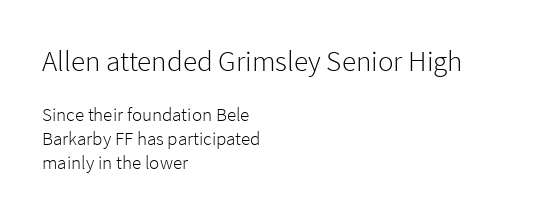
The typeface has the unassuming heft of standard copy or less. The characters display no serif detailing; their extremities are plain. Notice how the stems are strictly vertical — no italics here. The passage shown is typed in a proportional face where columns would drift.
